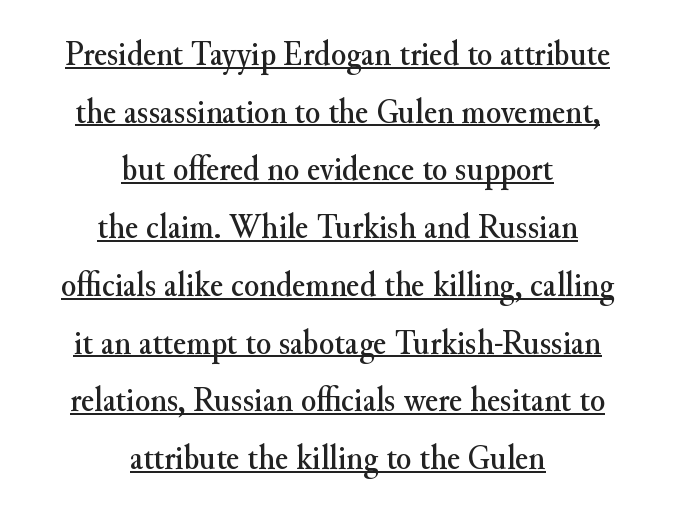
Q: Is the text italic (slanted)? A: No, it is upright.
Q: Is the typeface a serif or a sans-serif typeface? A: Serif.
Q: Is the text underlined? A: Yes.
Q: How is the paragraph aligned? A: Centered.
Q: Is the spacing between letters normal or unusually wide? A: Normal.
Q: Is the spacing between lines tight, normal or loose? A: Normal.
Q: Width (condensed, normal, or wide)? A: Normal.
Q: Stroke contrast? A: Medium.
Q: x-height? A: Small.
Q: Monospaced? A: No.
